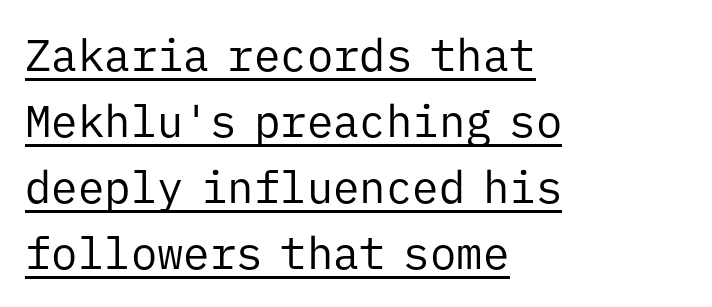
Q: Is the text bold? A: No.
Q: Is the text italic (slanted)? A: No, it is upright.
Q: Is the typeface a serif or a sans-serif typeface? A: Sans-serif.
Q: Is the text underlined? A: Yes.
Q: How is the paragraph aligned? A: Left-aligned.
Q: Is the spacing between letters normal or unusually wide? A: Normal.
Q: Is the spacing between lines tight, normal or loose? A: Normal.
Q: Width (condensed, normal, or wide)? A: Normal.
Q: Stroke contrast? A: Low.
Q: x-height? A: Medium.
Q: Monospaced? A: Yes.
